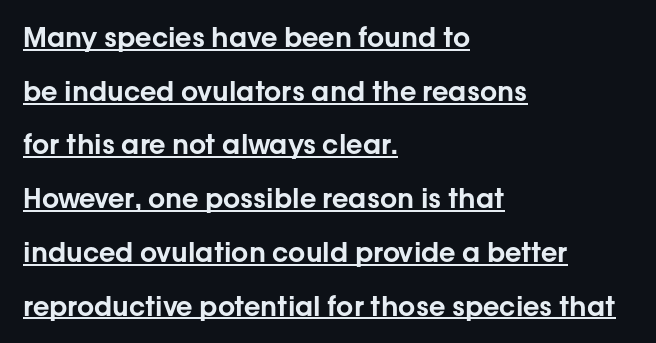
{"italic": "no", "underline": "yes", "align": "left", "line_spacing": "loose", "line_spacing_ratio": 1.99, "letter_spacing": "normal", "letter_spacing_em": 0.0, "glyph_px": 27}
